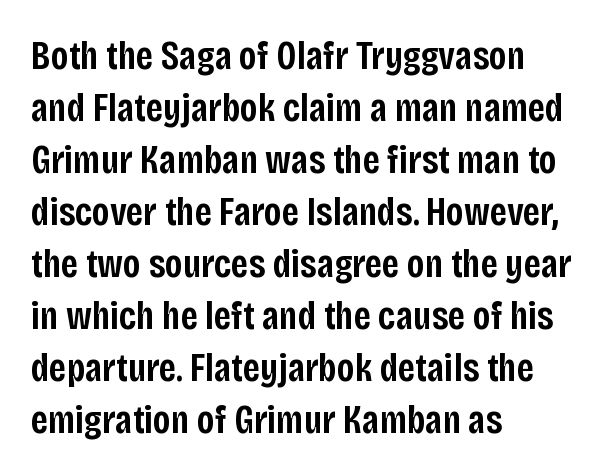
Is there much room between lines? A standard amount, neither cramped nor airy. A fair bit of extra ink — the face is semibold, not bold. In terms of letterspacing, this is plain default setting. The passage is arranged the way most books set body copy — flush left. A typesetter would call this proportional, since set widths differ per character.
